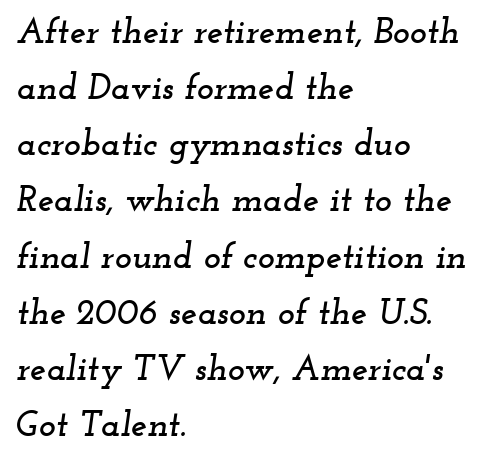
The font family rendered here belongs to the serif group. Nobody drew a line under any word here. It's the slanting kind of type. Rows of type keep a routine distance in the vertical direction. You could not count columns in this text — the font is proportionally spaced.
